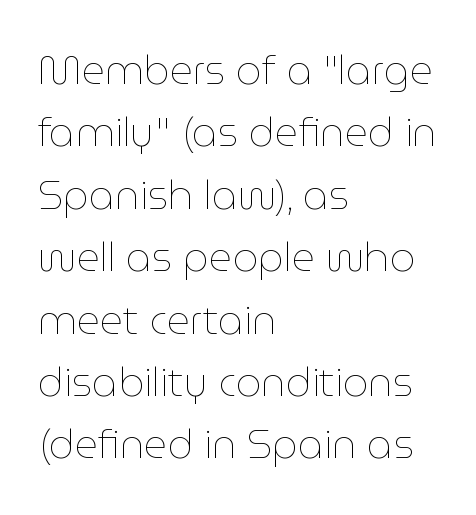
{"italic": "no", "bold": "no", "weight": "thin", "width": "normal", "stroke_contrast": "low", "x_height": "medium", "monospaced": "no", "underline": "no", "align": "left", "line_spacing": "normal", "line_spacing_ratio": 1.56, "letter_spacing": "normal", "letter_spacing_em": 0.0, "glyph_px": 40}
